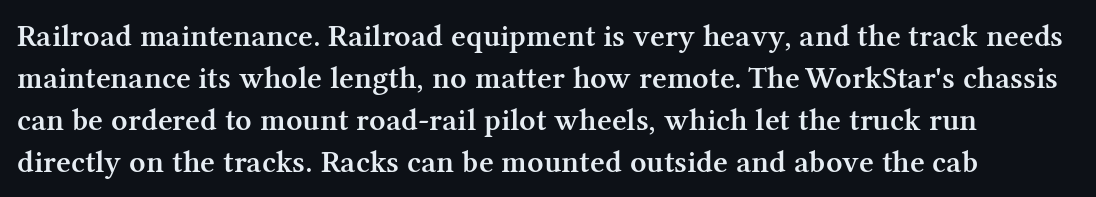
The image shows 32 px semibold serif type, upright; set normal line spacing (1.31x), normal letter spacing, not underlined; medium stroke contrast and a medium x-height.
